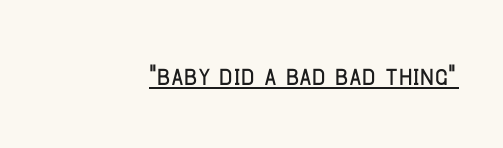
What kind of face is this? One without serifs — a sans. Posture: straight, roman, zero tilt. You could not count columns in this text — the font is proportionally spaced. Nothing unusual about the tracking: characters are spaced as the font intends.
